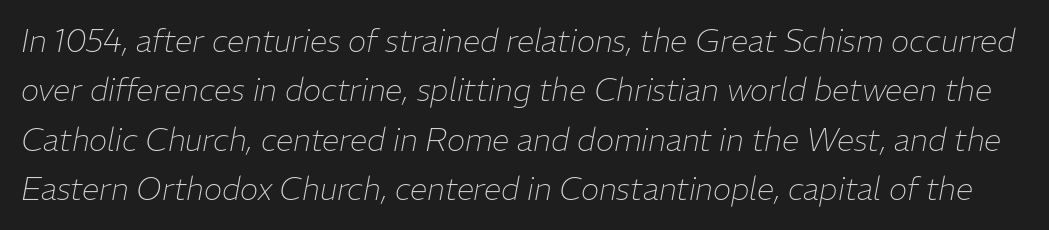
The glyphs look as if they've been sheared to an angle. The strokes are not fattened; the text isn't bold. Regarding leading, the lines here are spaced in the standard way. Varying glyph widths throughout — classic text-font behaviour. The tracking reads as untouched default to a designer's eye.
